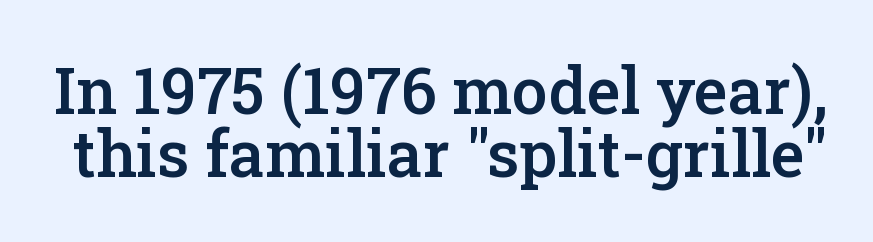
Upright lettering throughout. A bare baseline throughout the passage. Between one letter and the next there's only the usual sliver of space. Strokes here are thickened, but only to semibold level. Is this a fixed-width face? No — the glyphs have proportional, varying widths. This sample uses a serif face.
